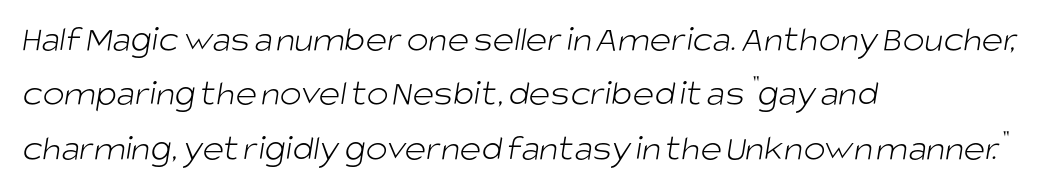
These lines are rendered in a variable-pitch font. Layout note: lines flush left. Underlining? Definitely not there. Caption: face not bold, strokes unweighted. Typographically, this falls in the sans-serif category.
